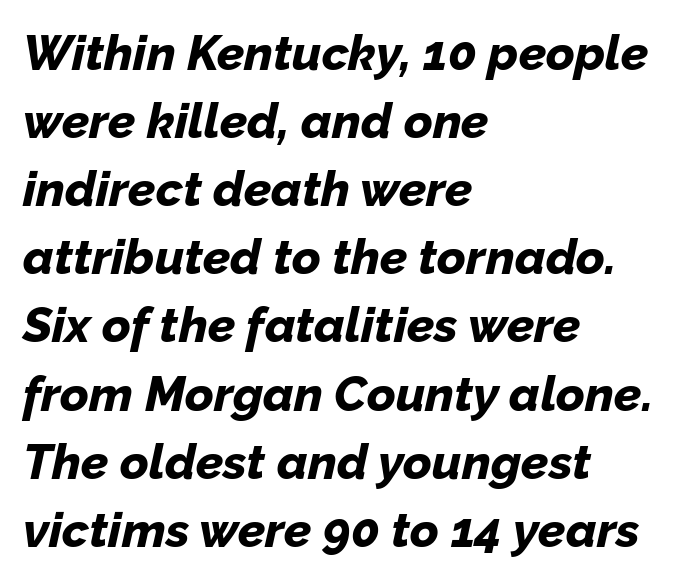
Q: Is the text bold? A: Yes.
Q: Is the text italic (slanted)? A: Yes, it leans right by about 12 degrees.
Q: Is the text underlined? A: No.
Q: How is the paragraph aligned? A: Left-aligned.
Q: Is the spacing between letters normal or unusually wide? A: Normal.
Q: Is the spacing between lines tight, normal or loose? A: Normal.
Q: Width (condensed, normal, or wide)? A: Normal.
Q: Stroke contrast? A: Low.
Q: x-height? A: Medium.
Q: Monospaced? A: No.
